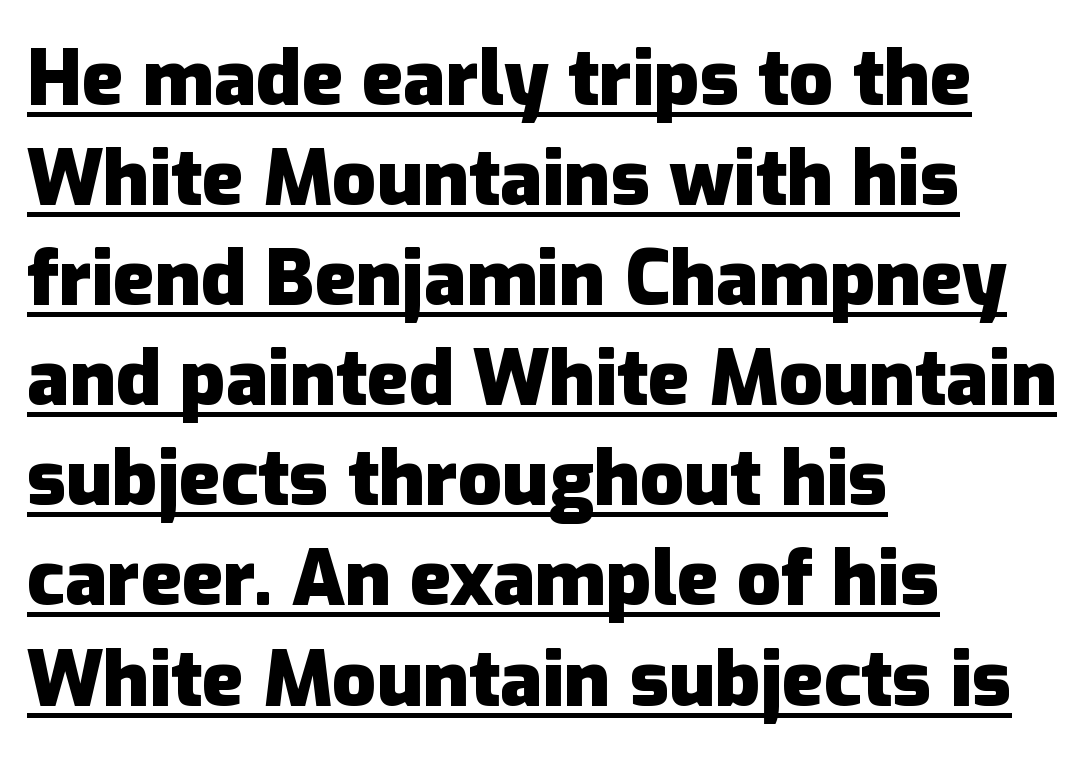
Serif or sans? Sans — the stroke terminals are bare. Nope, not italic — everything's standing straight. Reading down the block, your eye returns to a fixed left position each line. This sample uses plain, unmodified letter spacing.
